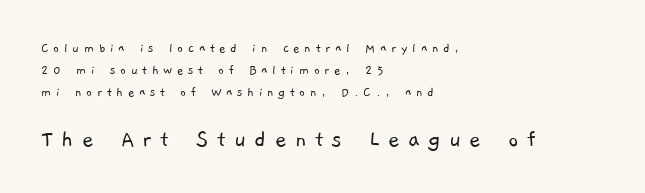
Q: Is the text bold? A: No.
Q: Is the text underlined? A: No.
Q: How is the paragraph aligned? A: Left-aligned.
Q: Is the spacing between letters normal or unusually wide? A: Unusually wide.
Q: Is the spacing between lines tight, normal or loose? A: Normal.
Q: Which block of text is set in a larger size, the first (top) or the second (bottom)? A: The second (bottom) one.
